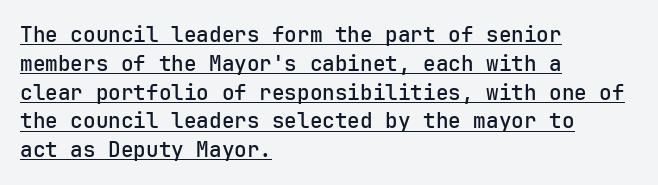
Q: Is the text bold? A: Semi-bold.
Q: Is the text italic (slanted)? A: No, it is upright.
Q: Is the text underlined? A: Yes.
Q: How is the paragraph aligned? A: Left-aligned.
Q: Is the spacing between letters normal or unusually wide? A: Normal.
Q: Is the spacing between lines tight, normal or loose? A: Normal.
